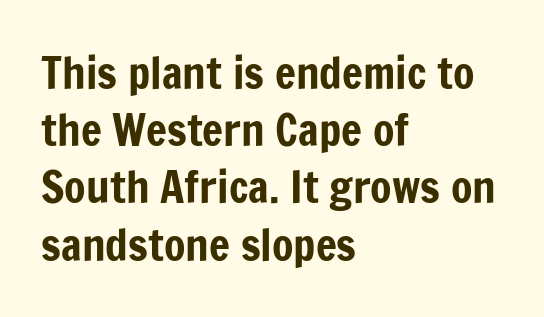
{"serif": "no", "italic": "no", "width": "condensed", "stroke_contrast": "low", "x_height": "medium", "monospaced": "no", "underline": "no", "align": "left", "line_spacing": "normal", "line_spacing_ratio": 1.3, "letter_spacing": "normal", "letter_spacing_em": 0.0, "glyph_px": 44}
